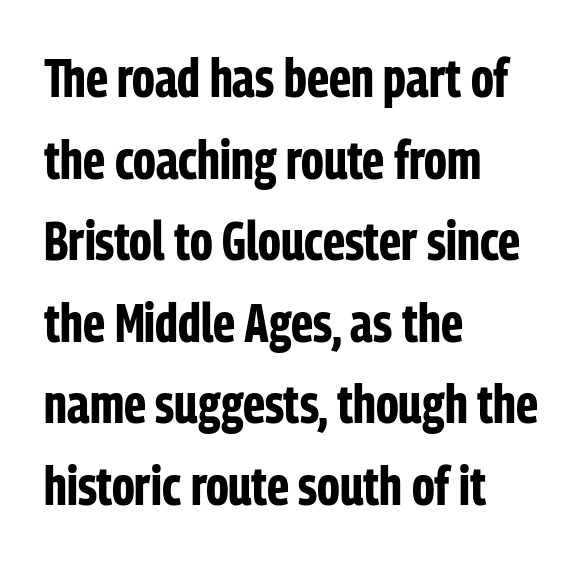
Type style note: lacks serifs. Caption: standard tracking, unaltered. When letters stand straight like this, we call the style roman or upright. Rule under the text: the space is simply empty. Strokes here are thick enough to call this a true bold.
